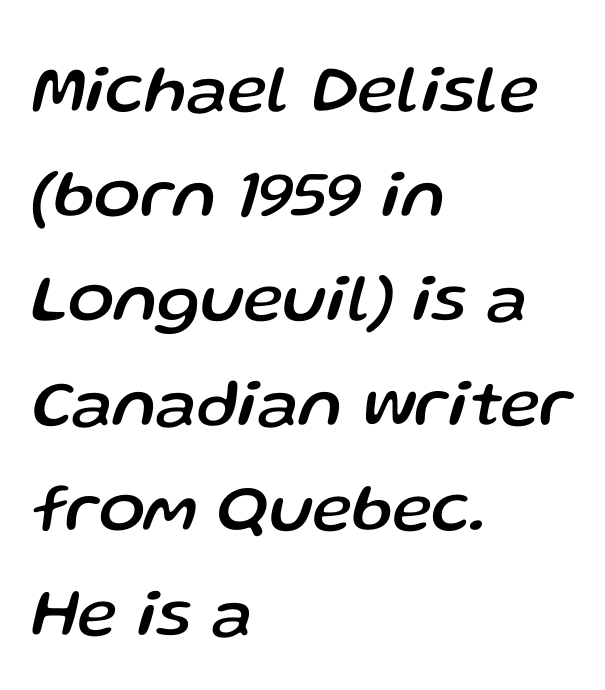
{"italic": "yes", "lean": "right", "slant_degrees": 13, "width": "normal", "stroke_contrast": "low", "x_height": "medium", "monospaced": "no", "underline": "no", "align": "left", "line_spacing": "normal", "line_spacing_ratio": 1.54, "letter_spacing": "normal", "letter_spacing_em": 0.0, "glyph_px": 68}
